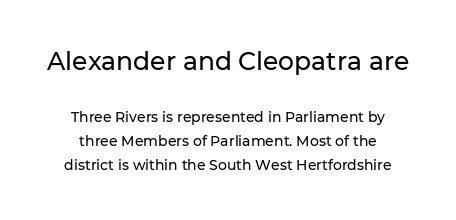
{"italic": "no", "underline": "no", "line_spacing_ratio": 1.72, "letter_spacing": "normal", "letter_spacing_em": 0.0, "larger_block": "first", "size_ratio": 1.79, "glyph_px": 25}
